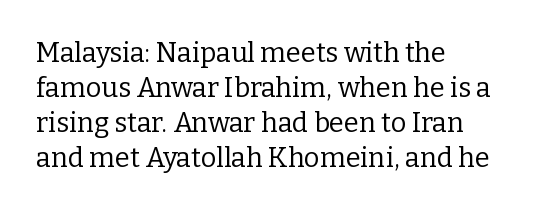
Q: Is the text bold? A: No.
Q: Is the text italic (slanted)? A: No, it is upright.
Q: Is the text underlined? A: No.
Q: How is the paragraph aligned? A: Left-aligned.
Q: Is the spacing between letters normal or unusually wide? A: Normal.
Q: Is the spacing between lines tight, normal or loose? A: Normal.
